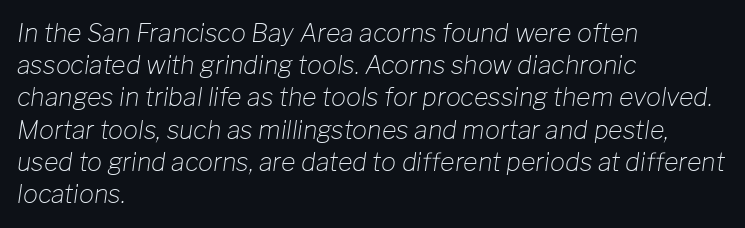
Q: Is the text bold? A: No.
Q: Is the text italic (slanted)? A: Yes, it leans right by about 8 degrees.
Q: Is the text underlined? A: No.
Q: How is the paragraph aligned? A: Left-aligned.
Q: Is the spacing between letters normal or unusually wide? A: Normal.
Q: Is the spacing between lines tight, normal or loose? A: Normal.
